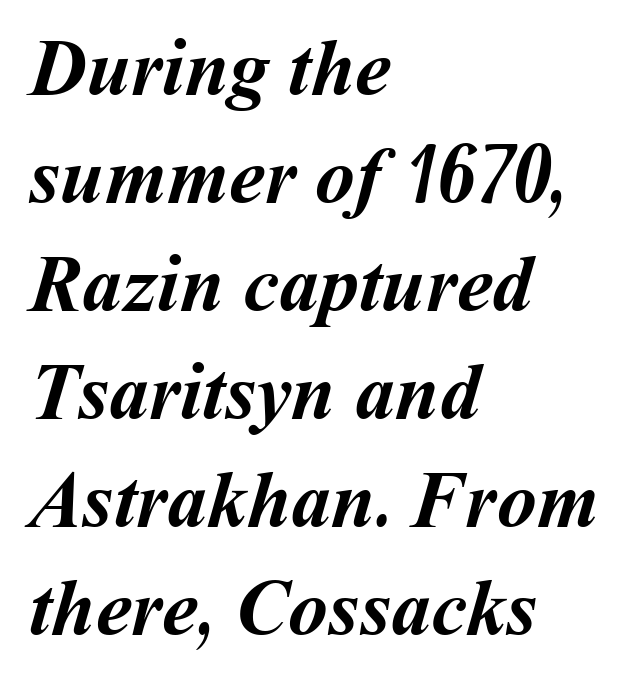
Q: Is the text bold? A: Yes.
Q: Is the text underlined? A: No.
Q: How is the paragraph aligned? A: Left-aligned.
Q: Is the spacing between letters normal or unusually wide? A: Normal.
Q: Is the spacing between lines tight, normal or loose? A: Normal.
Q: Width (condensed, normal, or wide)? A: Normal.
Q: Stroke contrast? A: Medium.
Q: x-height? A: Medium.
Q: Monospaced? A: No.
